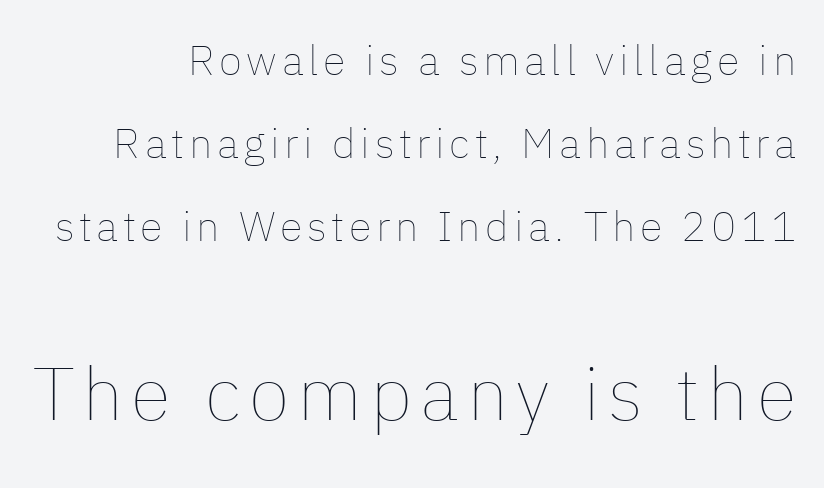
Each row of text sits above clean, open space. Larger block? The one below; the one above is distinctly smaller. No extra ink here — the face is not bold. This sample uses an upright cut, with every glyph sitting square on the baseline. Looks like regular typesetting: each glyph gets only the width it needs. Compared with typical paragraphs, the rows here are farther apart.
